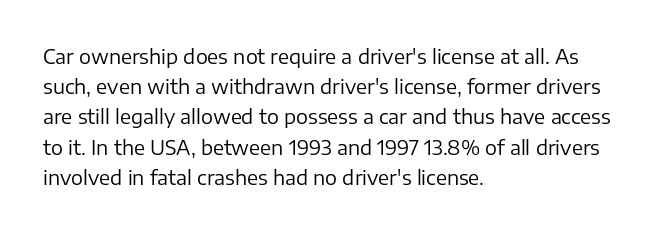
Q: Is the text bold? A: No.
Q: Is the text italic (slanted)? A: No, it is upright.
Q: Is the text underlined? A: No.
Q: How is the paragraph aligned? A: Left-aligned.
Q: Is the spacing between letters normal or unusually wide? A: Normal.
Q: Is the spacing between lines tight, normal or loose? A: Normal.
